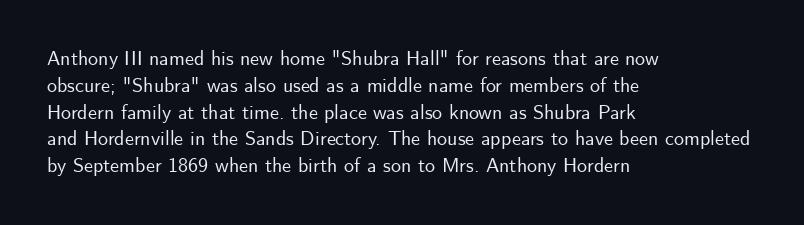
{"italic": "no", "underline": "no", "align": "left", "line_spacing": "normal", "line_spacing_ratio": 1.34, "letter_spacing": "normal", "letter_spacing_em": 0.0, "glyph_px": 20}
